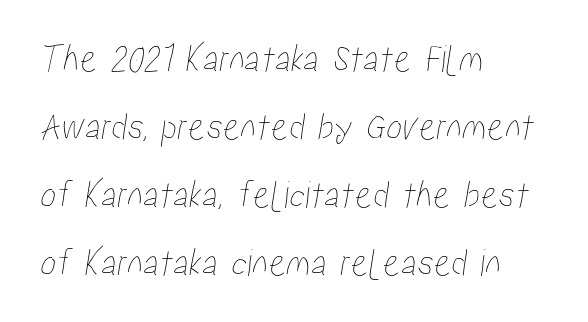
{"width": "condensed", "stroke_contrast": "low", "x_height": "medium", "monospaced": "no", "underline": "no", "align": "left", "line_spacing": "normal", "line_spacing_ratio": 1.7, "letter_spacing": "normal", "letter_spacing_em": 0.0, "glyph_px": 40}
